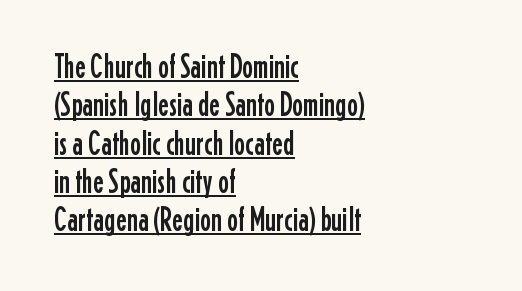
The image shows 33 px condensed sans-serif type, upright; set left-aligned, line spacing 1.16x, normal letter spacing, underlined; low stroke contrast and a medium x-height.
